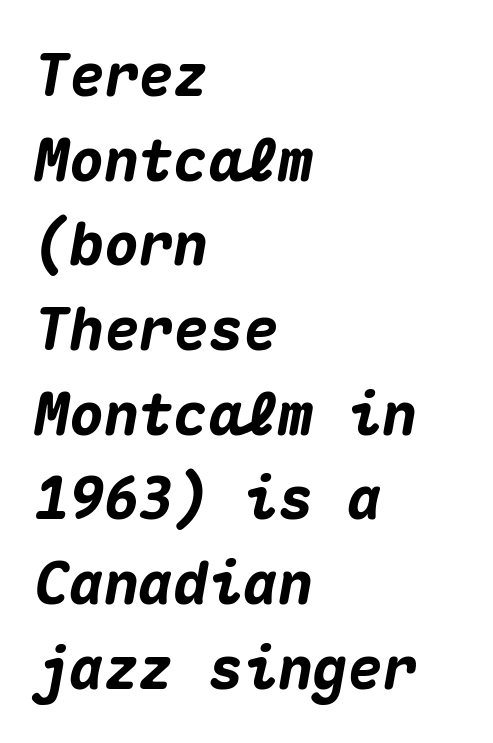
{"italic": "yes", "lean": "right", "slant_degrees": 10, "bold": "yes", "weight": "heavy", "width": "normal", "stroke_contrast": "medium", "x_height": "medium", "monospaced": "yes", "underline": "no", "align": "left", "line_spacing": "normal", "line_spacing_ratio": 1.46, "letter_spacing": "normal", "letter_spacing_em": 0.0, "glyph_px": 58}
